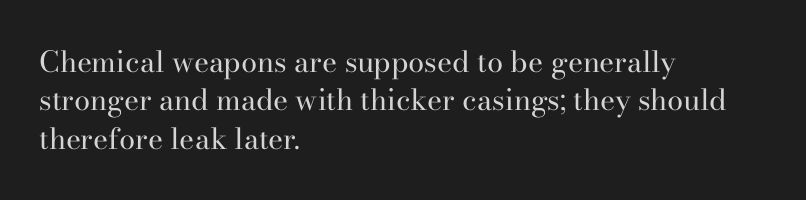
Plain, unruled lines of type. Words appear dense and cohesive because spacing is normal. Leftover space on each line is placed entirely after the last word. The font family rendered here belongs to the serif group. Reading down the column, the eye jumps a familiar distance to each next line. Looks like regular typesetting: each glyph gets only the width it needs.
